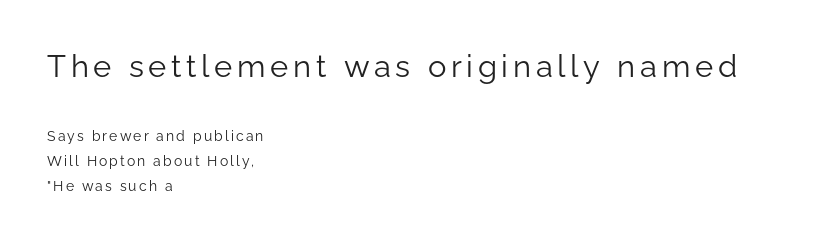
Letters have the restrained weight of plain body copy at most. The initial chunk of copy outweighs the following chunk in type size. Alignment: flush left. Looks like regular typesetting: each glyph gets only the width it needs.
